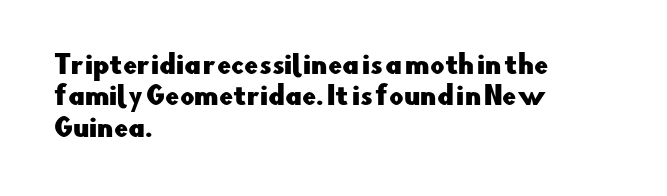
The space directly below the letters is spotless. Whoever set this chose a conventional vertical rhythm. The typesetter chose a ragged-right arrangement here. Posture: straight, roman, zero tilt. Standard letterfit; no display-style spreading of the glyphs.
